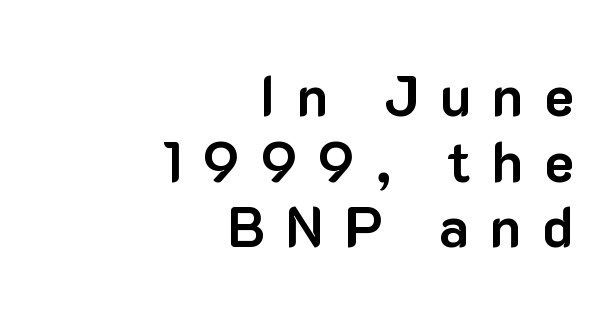
Thick stems and heavy bowls — unmistakably bold. Ordinary non-slanted type is in use. Leftover space on each line is placed entirely before the opening word. Regarding serifs, this sample does without them. Think of a printed novel: that variable character pitch is what you see here.
